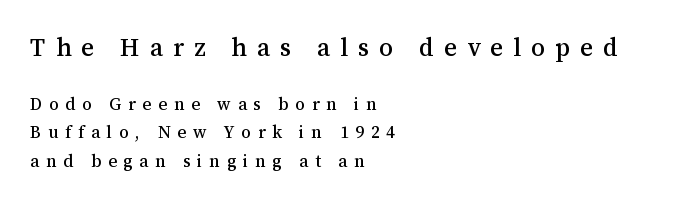
The image shows 25 px text type, upright; set left-aligned, normal line spacing (1.67x), unusually wide letter spacing (+0.4 em), not underlined; the first (top) block is 1.47x larger.
